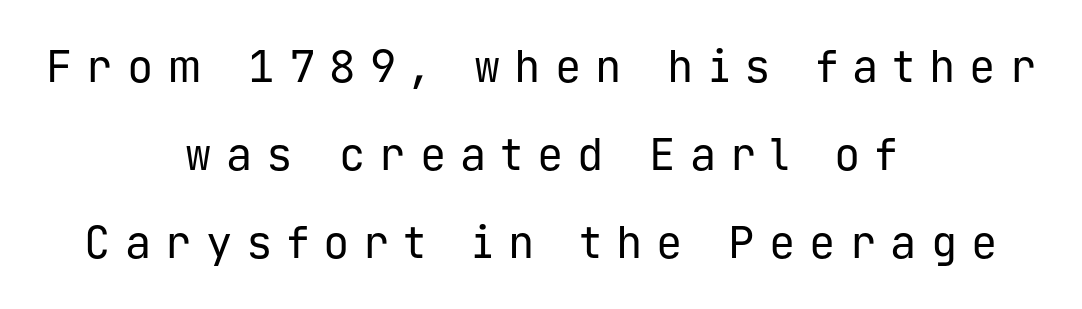
The image shows 44 px regular-weight sans-serif type, upright, monospaced; set centered, loose line spacing (2.0x), unusually wide letter spacing (+0.32 em), not underlined; low stroke contrast and a medium x-height.
